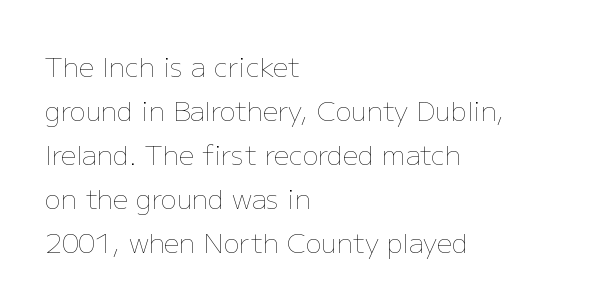
Q: Is the text bold? A: No.
Q: Is the text italic (slanted)? A: No, it is upright.
Q: Is the text underlined? A: No.
Q: How is the paragraph aligned? A: Left-aligned.
Q: Is the spacing between letters normal or unusually wide? A: Normal.
Q: Is the spacing between lines tight, normal or loose? A: Normal.
